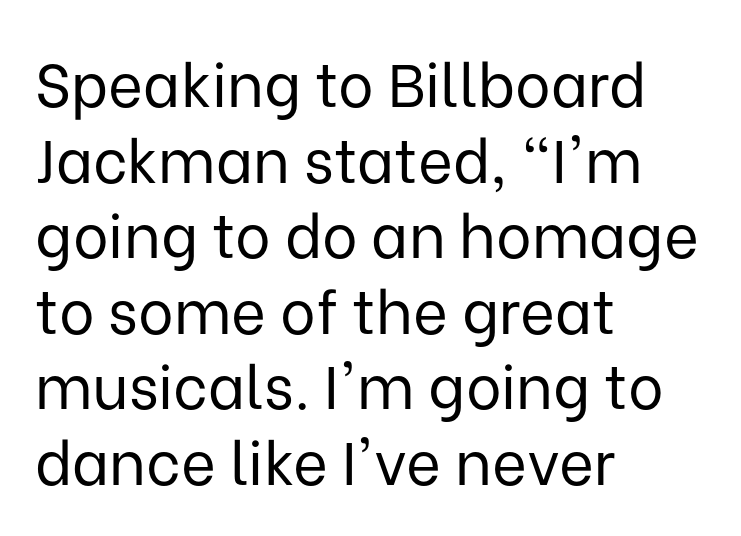
The image shows 60 px regular-weight sans-serif type, upright; set left-aligned, normal line spacing (1.26x), normal letter spacing, not underlined; low stroke contrast and a medium x-height.
